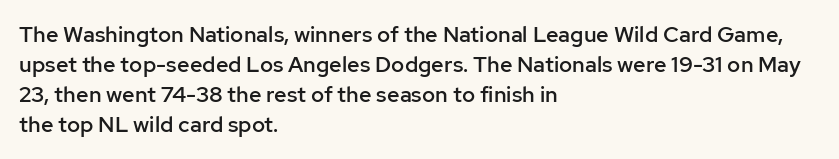
{"italic": "no", "bold": "semi", "underline": "no", "align": "left", "line_spacing": "normal", "line_spacing_ratio": 1.37, "letter_spacing": "normal", "letter_spacing_em": 0.0, "glyph_px": 22}
